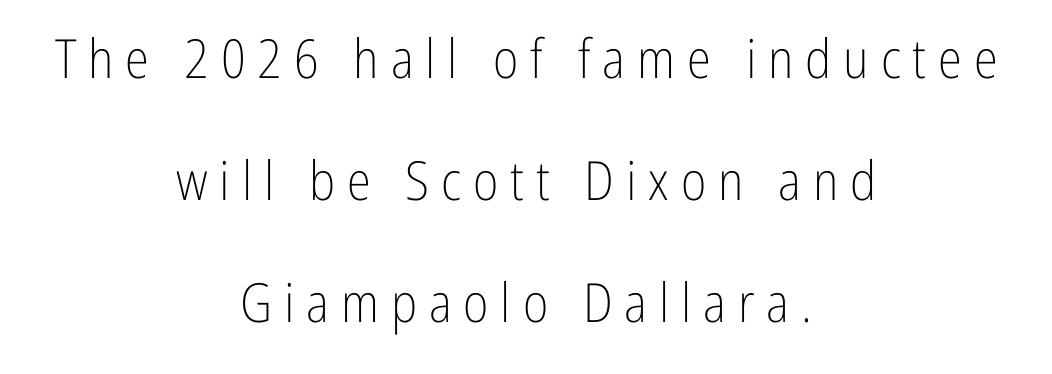
Spacing verdict: proportional, widths tailored to each character. Regarding serifs, this sample does without them. The passage shown is not bold in any degree. The tracking jumps out immediately: characters are airy and widely separated.
